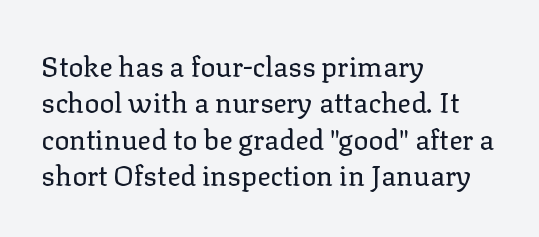
Just letters on the line, the space beneath them empty. Looks like regular typesetting: each glyph gets only the width it needs. The text block is weighted toward the left margin, trailing off unevenly rightward. How would I describe the line gaps? Plain and ordinary. This rendering employs a face with finishing strokes, i.e., a serif.
